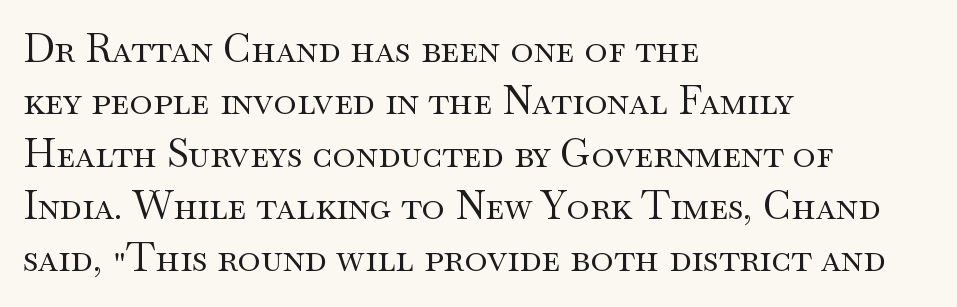
{"serif": "yes", "italic": "no", "bold": "no", "weight": "regular", "width": "wide", "stroke_contrast": "medium", "x_height": "small", "monospaced": "no", "underline": "no", "align": "left", "line_spacing": "normal", "line_spacing_ratio": 1.34, "letter_spacing": "normal", "letter_spacing_em": 0.0, "glyph_px": 39}
